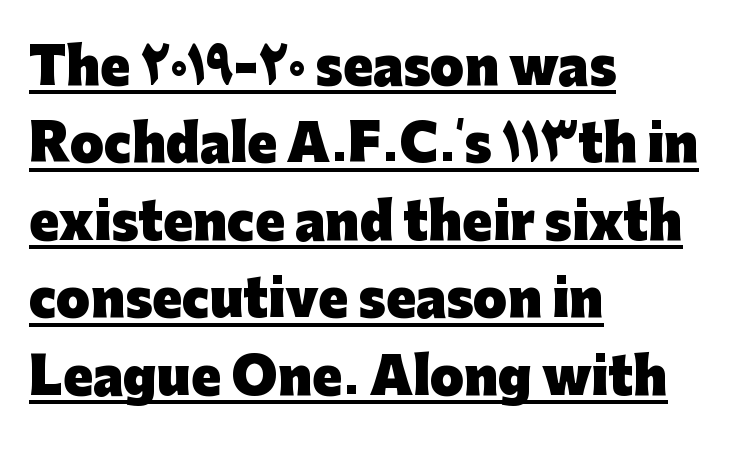
The image shows 49 px heavy sans-serif type, upright; set left-aligned, normal line spacing (1.58x), normal letter spacing, underlined; low stroke contrast and a medium x-height.
